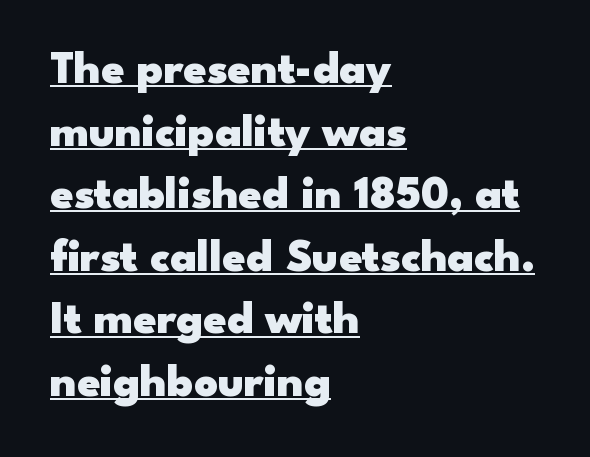
Q: Is the text bold? A: Yes.
Q: Is the text italic (slanted)? A: No, it is upright.
Q: Is the typeface a serif or a sans-serif typeface? A: Sans-serif.
Q: Is the text underlined? A: Yes.
Q: How is the paragraph aligned? A: Left-aligned.
Q: Is the spacing between letters normal or unusually wide? A: Normal.
Q: Is the spacing between lines tight, normal or loose? A: Normal.
Q: Width (condensed, normal, or wide)? A: Wide.
Q: Stroke contrast? A: Low.
Q: x-height? A: Small.
Q: Monospaced? A: No.
